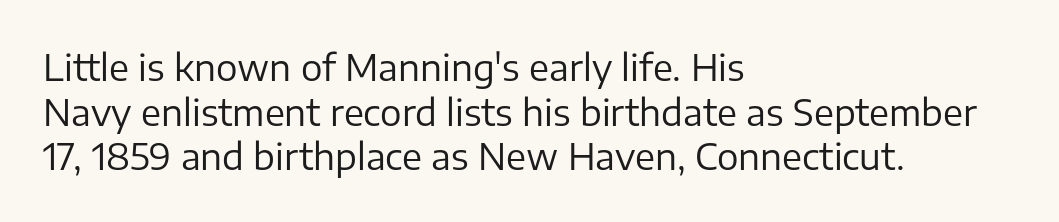
Observe the absence of serifs on each vertical stroke in this sample. The tracking reads as untouched default to a designer's eye. Each stroke keeps to a modest, everyday thickness or less. These lines stack with their left ends in a neat column. Unlike italic type, these characters show no tilt at all.
